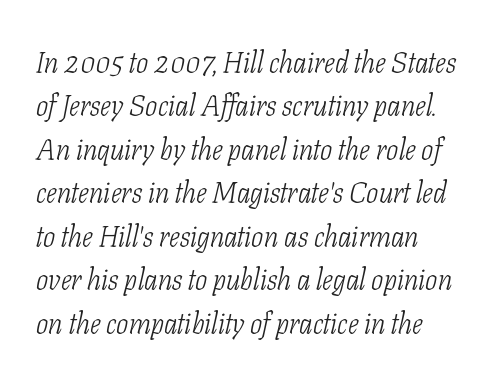
The image shows 29 px light, condensed serif type, italic (leaning right); set left-aligned, normal line spacing (1.5x), normal letter spacing, not underlined; low stroke contrast and a medium x-height.
